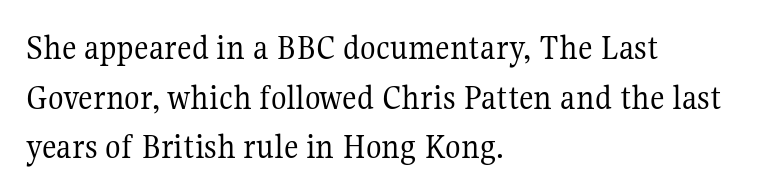
{"serif": "yes", "italic": "no", "bold": "no", "weight": "regular", "width": "normal", "stroke_contrast": "medium", "x_height": "medium", "monospaced": "no", "underline": "no", "align": "left", "line_spacing": "normal", "line_spacing_ratio": 1.38, "letter_spacing": "normal", "letter_spacing_em": 0.0, "glyph_px": 36}
